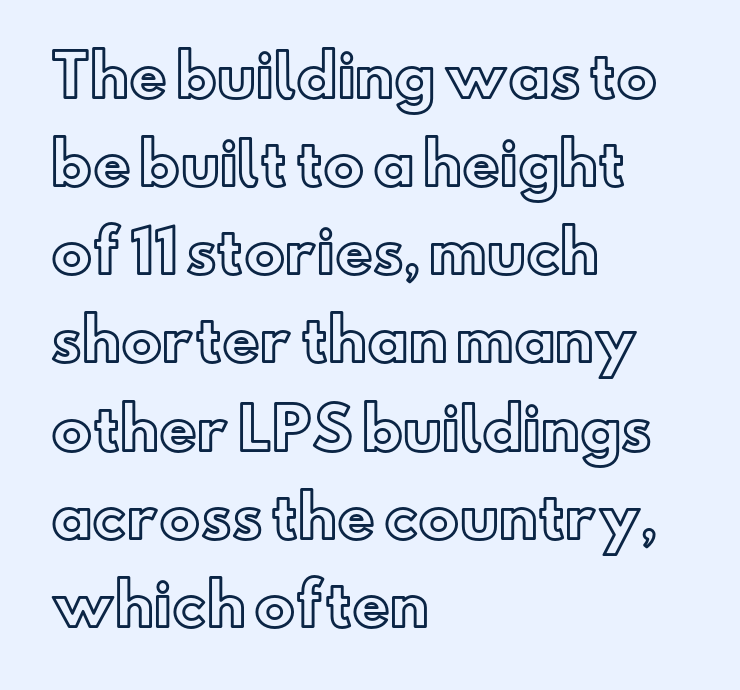
The image shows 58 px text type, upright; set left-aligned, normal line spacing (1.52x), normal letter spacing, not underlined; a small x-height.
